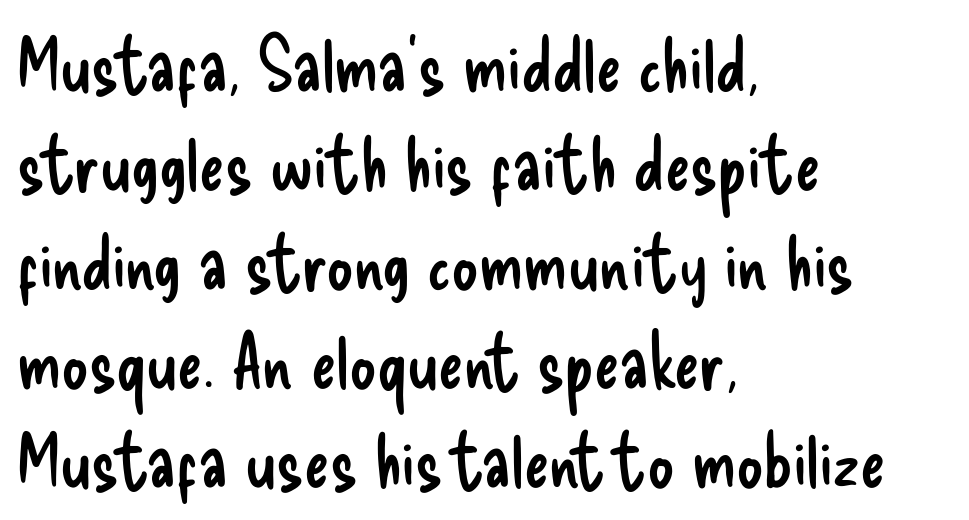
The image shows 75 px regular-weight, condensed sans-serif type, upright; set left-aligned, normal line spacing (1.32x), normal letter spacing, not underlined; low stroke contrast and a small x-height.
